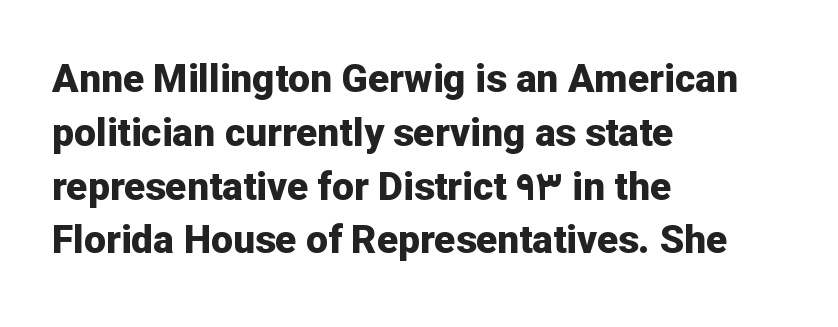
Q: Is the text bold? A: Yes.
Q: Is the text italic (slanted)? A: No, it is upright.
Q: Is the typeface a serif or a sans-serif typeface? A: Sans-serif.
Q: Is the text underlined? A: No.
Q: How is the paragraph aligned? A: Left-aligned.
Q: Is the spacing between letters normal or unusually wide? A: Normal.
Q: Is the spacing between lines tight, normal or loose? A: Normal.
Q: Width (condensed, normal, or wide)? A: Normal.
Q: Stroke contrast? A: Low.
Q: x-height? A: Medium.
Q: Monospaced? A: No.
